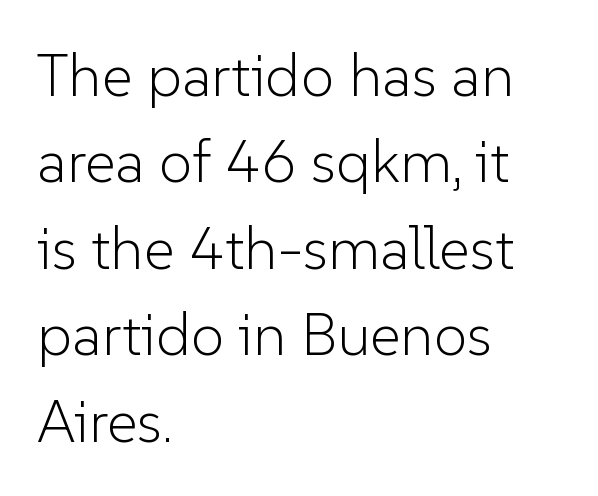
The image shows 60 px light sans-serif type, upright; set left-aligned, normal line spacing (1.44x), normal letter spacing, not underlined; low stroke contrast and a medium x-height.
